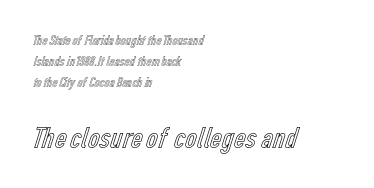
Q: Is the text italic (slanted)? A: Yes.
Q: Is the text underlined? A: No.
Q: How is the paragraph aligned? A: Left-aligned.
Q: Is the spacing between letters normal or unusually wide? A: Normal.
Q: Is the spacing between lines tight, normal or loose? A: Normal.
Q: Which block of text is set in a larger size, the first (top) or the second (bottom)? A: The second (bottom) one.
Q: Width (condensed, normal, or wide)? A: Condensed.
Q: x-height? A: Medium.
Q: Monospaced? A: No.
